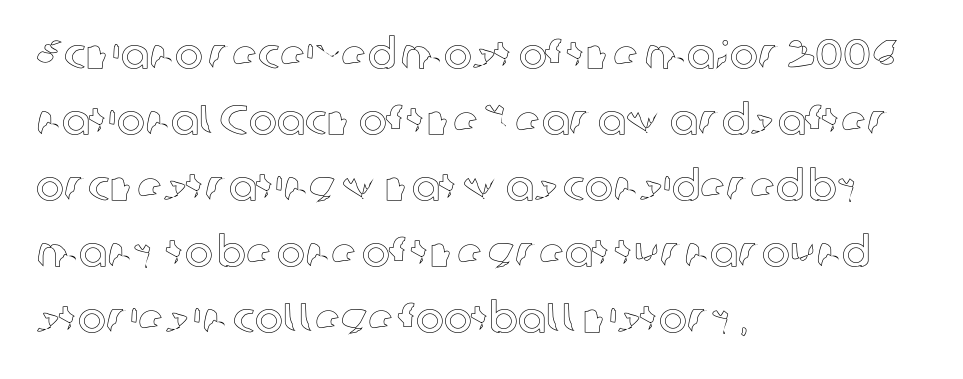
The image shows 42 px text type, upright; set left-aligned, normal line spacing (1.57x), normal letter spacing, not underlined; a medium x-height.
